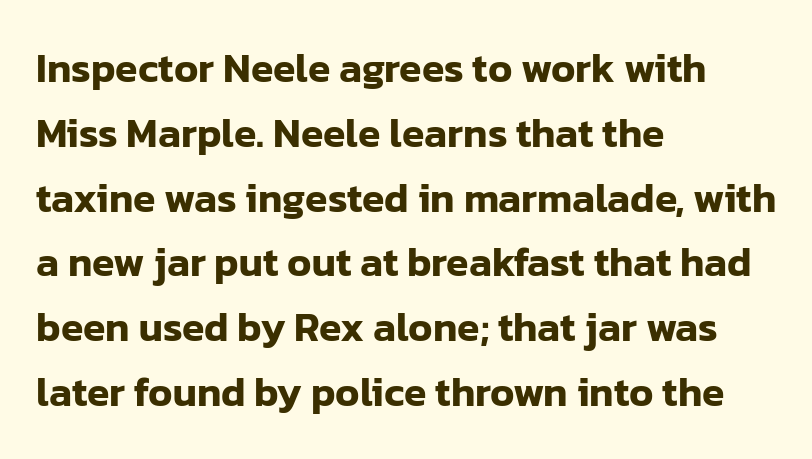
{"serif": "no", "italic": "no", "width": "normal", "stroke_contrast": "low", "x_height": "medium", "monospaced": "no", "underline": "no", "align": "left", "line_spacing": "normal", "line_spacing_ratio": 1.58, "letter_spacing": "normal", "letter_spacing_em": 0.0, "glyph_px": 41}
